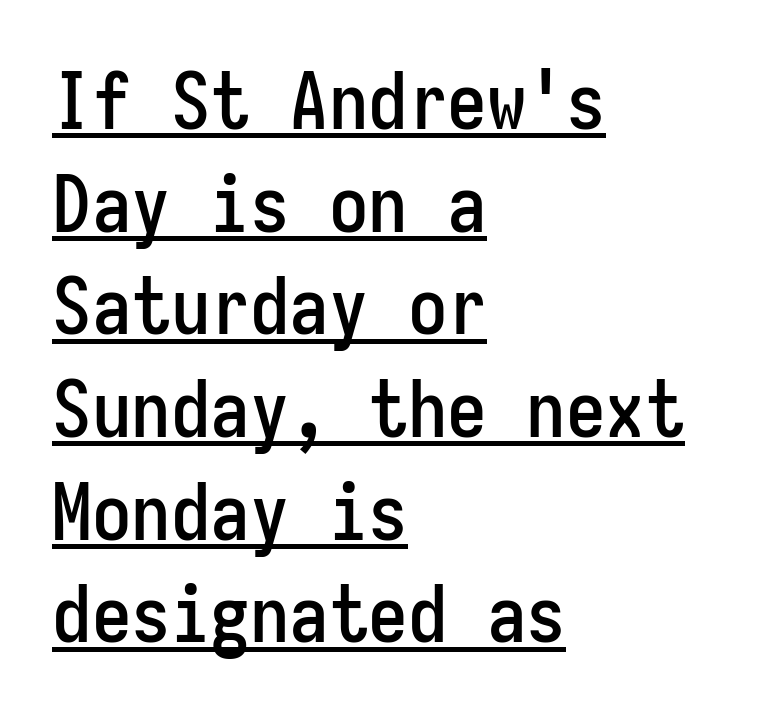
Where is the straight margin? On the left. This sample uses an upright cut, with every glyph sitting square on the baseline. The words here are underlined. The rendering keeps characters at their native spacing. Regular leading.
